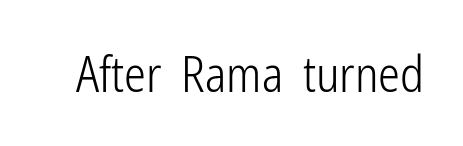
Here the designer chose a conventional face with non-uniform glyph widths. Regarding serifs, this sample does without them. The letters sit at their default tracking, neither squeezed nor spread. The words here are not underlined. This is roman type, the default non-slanted kind. The face looks like a standard text weight, possibly lighter.
